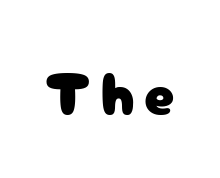
{"serif": "no", "italic": "no", "width": "normal", "stroke_contrast": "low", "x_height": "medium", "monospaced": "no", "underline": "no", "glyph_px": 60}
